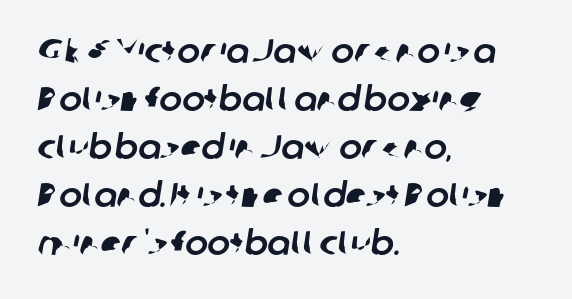
{"serif": "no", "width": "normal", "stroke_contrast": "low", "x_height": "medium", "monospaced": "no", "underline": "no", "align": "left", "line_spacing": "normal", "line_spacing_ratio": 1.41, "letter_spacing": "normal", "letter_spacing_em": 0.0, "glyph_px": 34}
